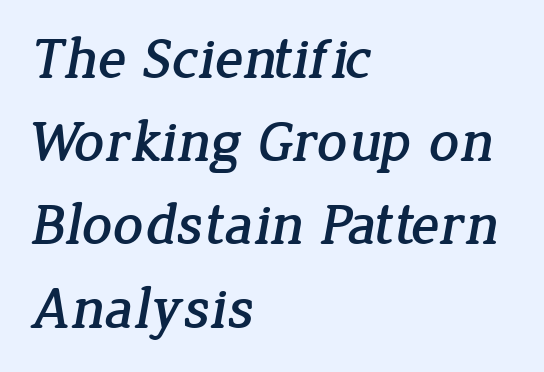
Q: Is the typeface a serif or a sans-serif typeface? A: Serif.
Q: Is the text underlined? A: No.
Q: How is the paragraph aligned? A: Left-aligned.
Q: Is the spacing between letters normal or unusually wide? A: Normal.
Q: Is the spacing between lines tight, normal or loose? A: Normal.
Q: Width (condensed, normal, or wide)? A: Normal.
Q: Stroke contrast? A: Low.
Q: x-height? A: Medium.
Q: Monospaced? A: No.
